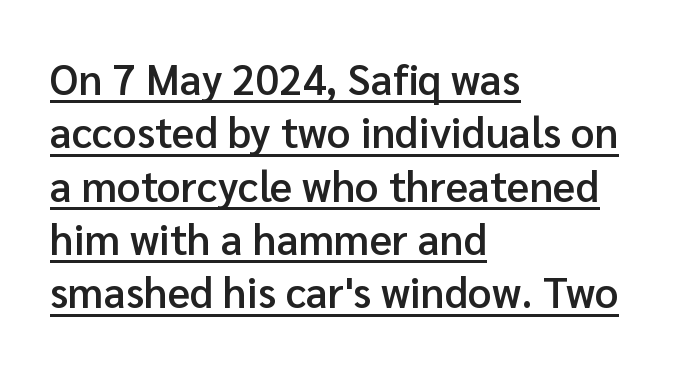
The characters look somewhat weighty, a semibold short of true bold. The passage shown stacks its lines at a standard gap. Tracking value appears to be zero — textbook default spacing. The lettering is marked with a stroke running underneath it.
